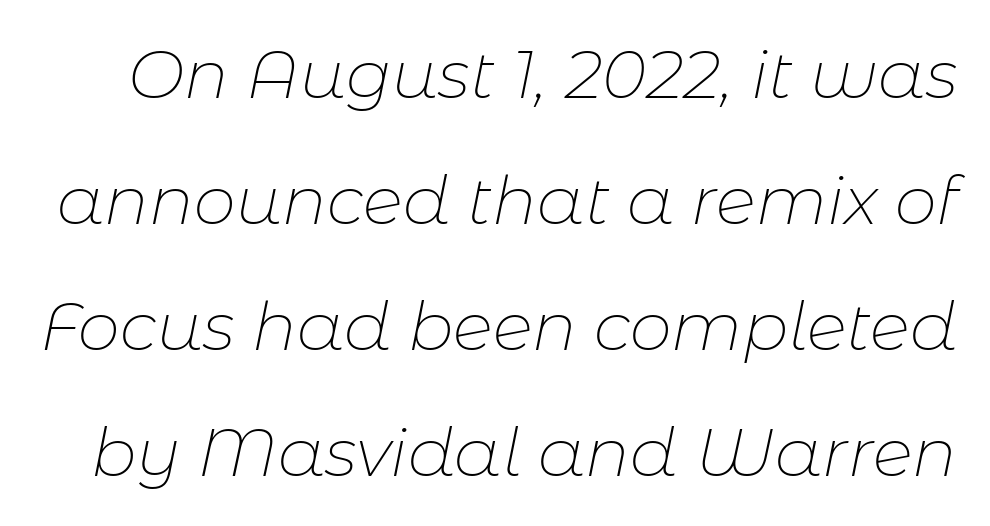
This is oblique type, the kind used for emphasis or titles. Stem width sits at or under what a default text font uses. A typesetter would call this proportional, since set widths differ per character. Descenders hang freely into open space.
